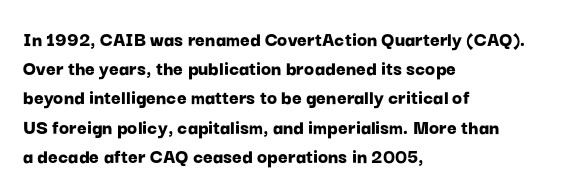
Q: Is the text bold? A: Yes.
Q: Is the text italic (slanted)? A: No, it is upright.
Q: Is the text underlined? A: No.
Q: How is the paragraph aligned? A: Left-aligned.
Q: Is the spacing between letters normal or unusually wide? A: Normal.
Q: Is the spacing between lines tight, normal or loose? A: Normal.
